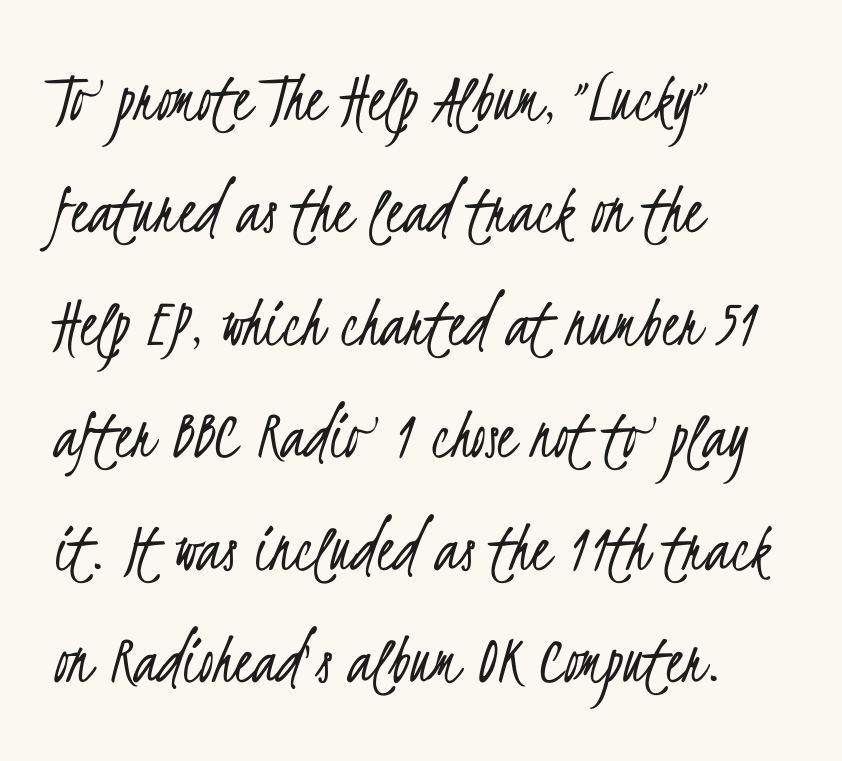
{"serif": "no", "bold": "no", "weight": "light", "width": "condensed", "stroke_contrast": "low", "x_height": "small", "monospaced": "no", "underline": "no", "align": "left", "line_spacing": "normal", "line_spacing_ratio": 1.54, "letter_spacing": "normal", "letter_spacing_em": 0.0, "glyph_px": 73}
